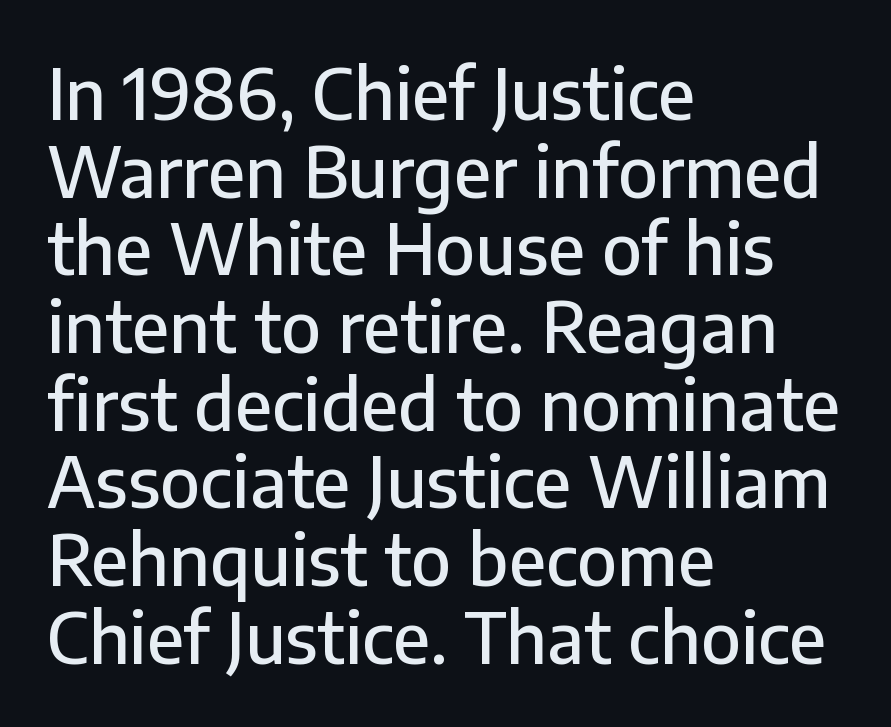
{"serif": "no", "italic": "no", "width": "normal", "stroke_contrast": "low", "x_height": "medium", "monospaced": "no", "underline": "no", "align": "left", "line_spacing": "tight", "line_spacing_ratio": 1.11, "letter_spacing": "normal", "letter_spacing_em": 0.0, "glyph_px": 70}
